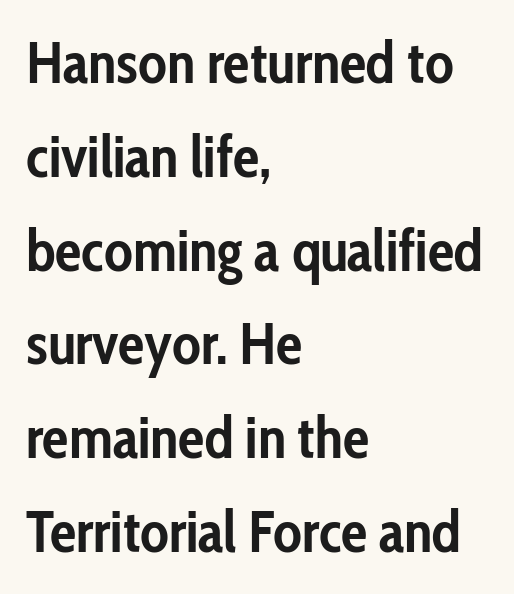
The image shows 59 px semibold, condensed sans-serif type, upright; set left-aligned, normal line spacing (1.59x), normal letter spacing, not underlined; low stroke contrast and a medium x-height.
